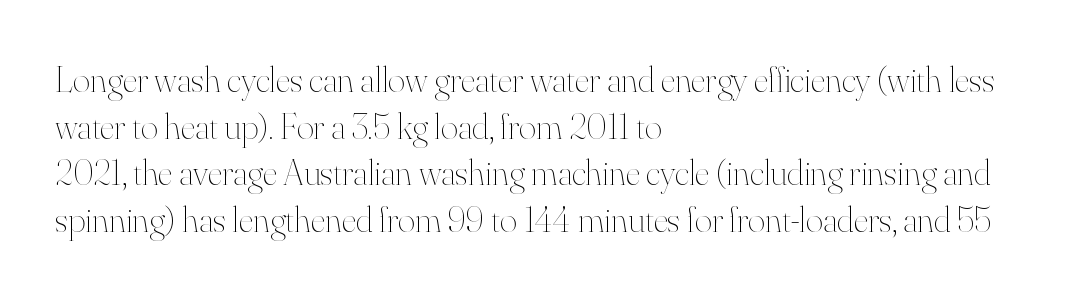
Q: Is the text bold? A: No.
Q: Is the text italic (slanted)? A: No, it is upright.
Q: Is the text underlined? A: No.
Q: How is the paragraph aligned? A: Left-aligned.
Q: Is the spacing between letters normal or unusually wide? A: Normal.
Q: Is the spacing between lines tight, normal or loose? A: Normal.
Q: Width (condensed, normal, or wide)? A: Normal.
Q: Stroke contrast? A: High.
Q: x-height? A: Small.
Q: Monospaced? A: No.
